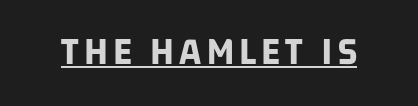
Q: Is the text bold? A: Yes.
Q: Is the typeface a serif or a sans-serif typeface? A: Sans-serif.
Q: Is the text underlined? A: Yes.
Q: Width (condensed, normal, or wide)? A: Condensed.
Q: Stroke contrast? A: Low.
Q: x-height? A: Large.
Q: Monospaced? A: No.
